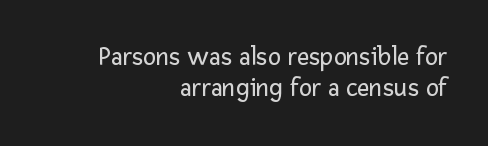
No italicization has been applied; the sample stays upright. The gaps between neighbouring characters are ordinary and unremarkable. Nothing heavy about these letters — not bold at all. Leftover space on each line is placed entirely before the opening word.
